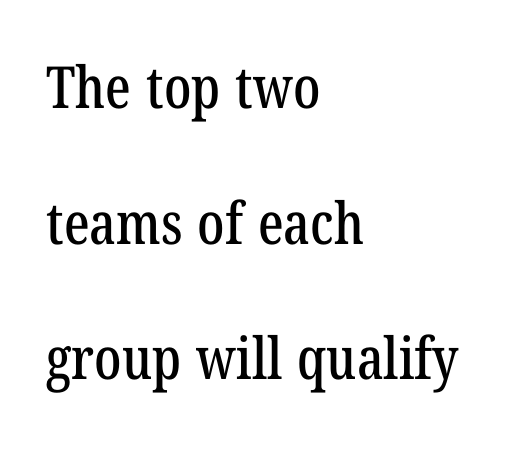
The image shows 58 px condensed serif type; set left-aligned, loose line spacing (2.34x), normal letter spacing, not underlined; low stroke contrast and a medium x-height.
